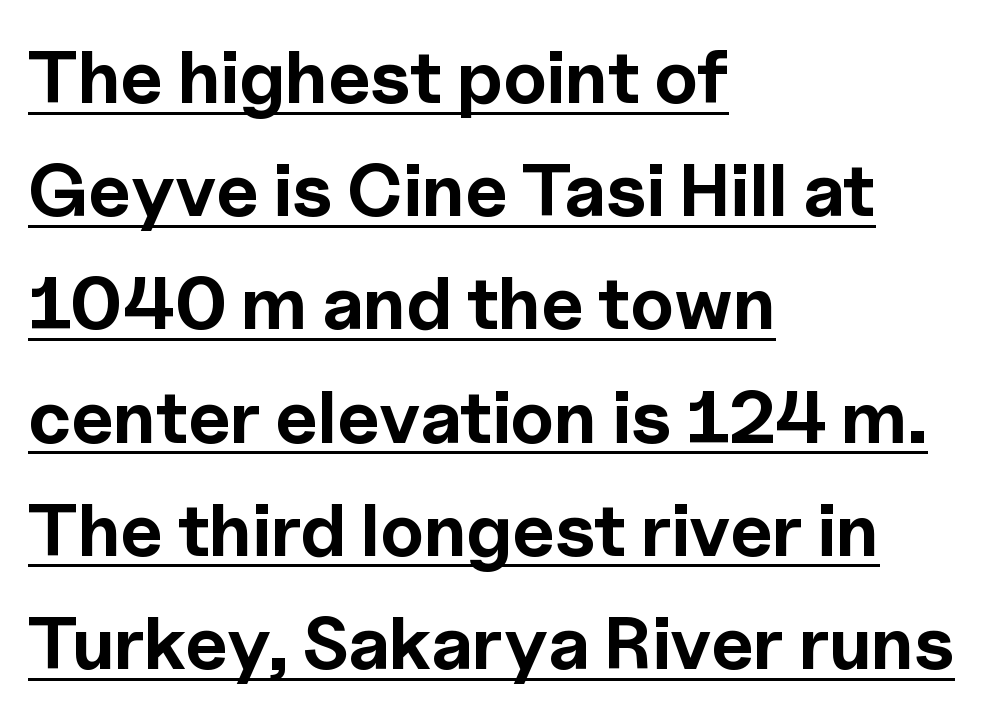
{"serif": "no", "italic": "no", "bold": "yes", "weight": "bold", "width": "normal", "x_height": "medium", "monospaced": "no", "underline": "yes", "align": "left", "line_spacing": "normal", "line_spacing_ratio": 1.53, "letter_spacing": "normal", "letter_spacing_em": 0.0, "glyph_px": 74}
